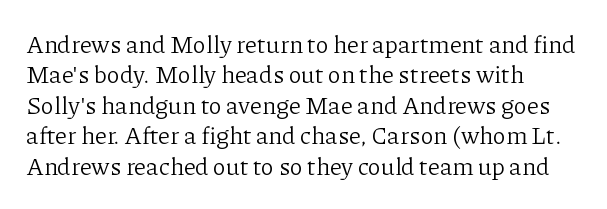
The type sits square on the baseline with zero lean. Only glyphs here, with clear space below each row. This sample is left-justified, so line endings fall wherever the words run out. Nothing unusual about the tracking: characters are spaced as the font intends. No extra ink here — the face is not bold.
